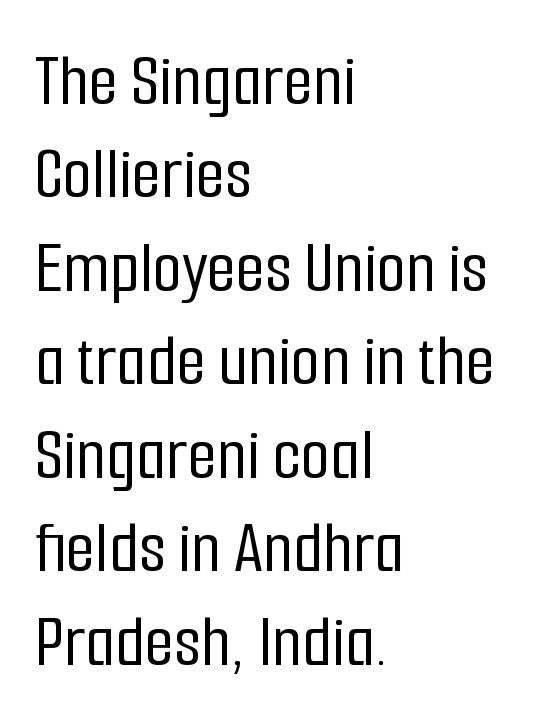
{"serif": "no", "italic": "no", "width": "condensed", "stroke_contrast": "low", "x_height": "medium", "monospaced": "no", "underline": "no", "align": "left", "line_spacing_ratio": 1.23, "letter_spacing": "normal", "letter_spacing_em": 0.0, "glyph_px": 76}
